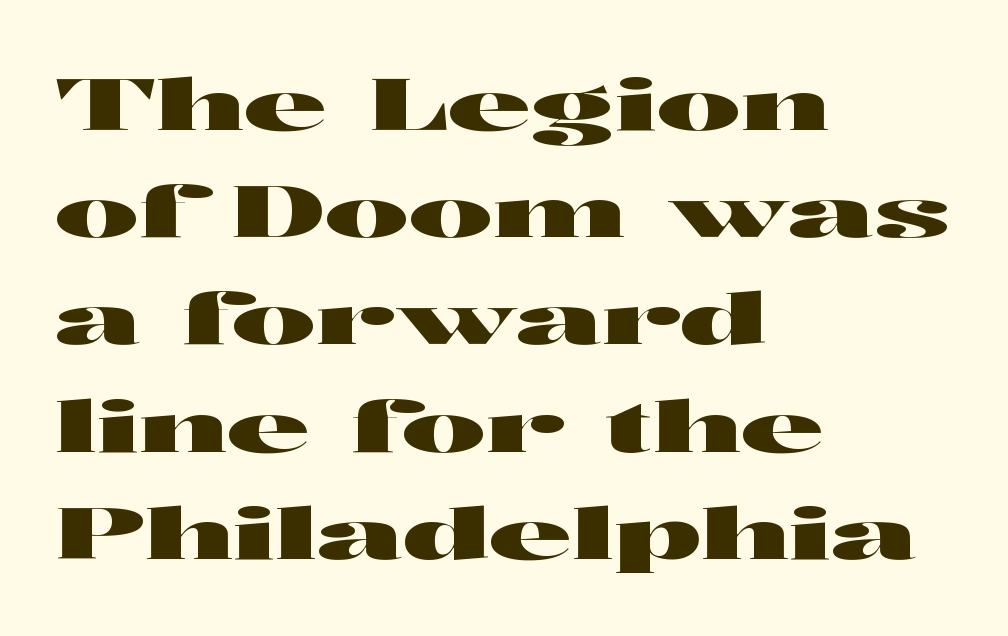
If you measured baseline to baseline, you'd find a middling distance. Spacing between characters is what you'd get straight out of the box. Is the block centered? No — it sits flush against the left margin. The space directly below the letters is spotless. Quick note: not italic, upright. The passage shown is typed in a proportional face where columns would drift.
